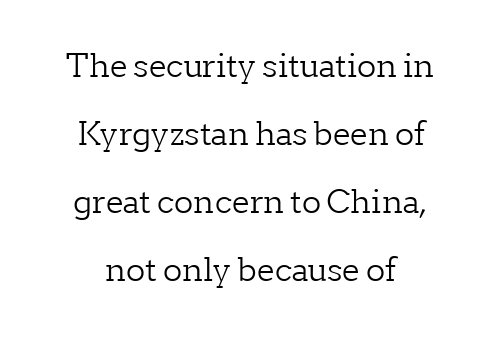
Widely set lines give the paragraph a tall, airy silhouette. Type without underlining. Heft: none added — not bold. A typesetter would mark this as roman, not italic. A typesetter would call this proportional, since set widths differ per character. To sum up the face: it has serifs.
